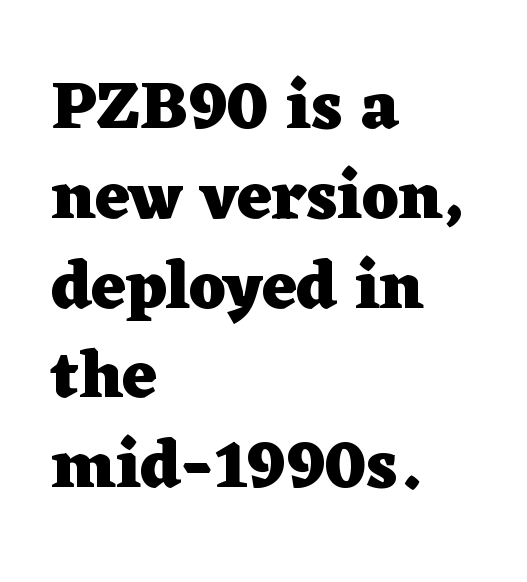
The image shows 67 px heavy, wide serif type, upright; set left-aligned, normal line spacing (1.34x), normal letter spacing, not underlined; low stroke contrast and a medium x-height.
